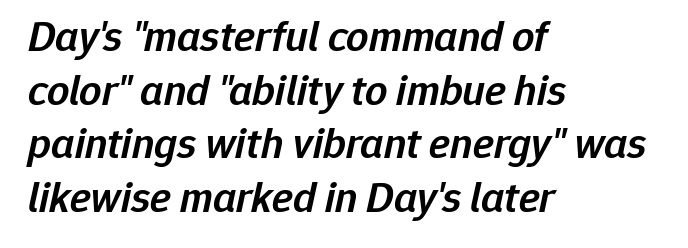
The image shows 44 px semibold type, italic (leaning right); set left-aligned, line spacing 1.22x, normal letter spacing, not underlined; low stroke contrast and a medium x-height.
